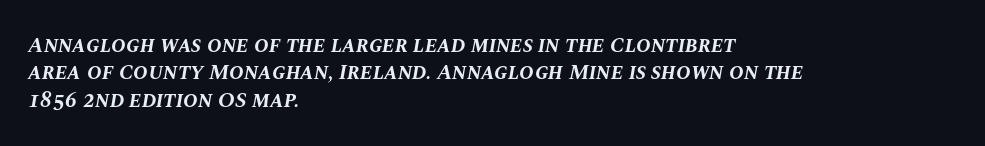
{"italic": "yes", "lean": "right", "slant_degrees": 10, "bold": "yes", "underline": "no", "align": "left", "line_spacing_ratio": 1.24, "letter_spacing": "normal", "letter_spacing_em": 0.0, "glyph_px": 22}
